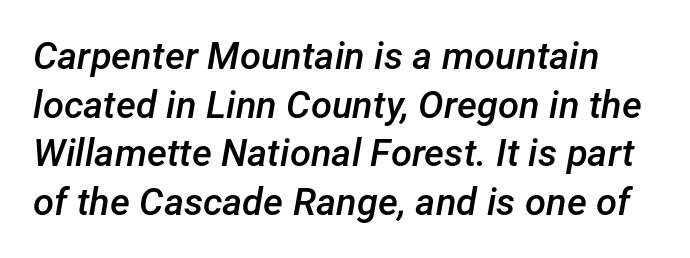
{"italic": "yes", "lean": "right", "slant_degrees": 12, "bold": "semi", "weight": "semibold", "width": "normal", "stroke_contrast": "low", "x_height": "medium", "monospaced": "no", "underline": "no", "line_spacing": "normal", "line_spacing_ratio": 1.28, "letter_spacing": "normal", "letter_spacing_em": 0.0, "glyph_px": 38}
